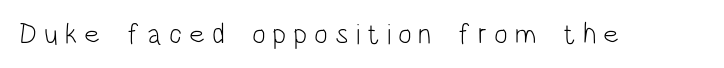
Q: Is the text bold? A: No.
Q: Is the text italic (slanted)? A: No, it is upright.
Q: Is the typeface a serif or a sans-serif typeface? A: Sans-serif.
Q: Is the text underlined? A: No.
Q: Is the spacing between letters normal or unusually wide? A: Unusually wide.
Q: Width (condensed, normal, or wide)? A: Condensed.
Q: Stroke contrast? A: Low.
Q: x-height? A: Large.
Q: Monospaced? A: No.
